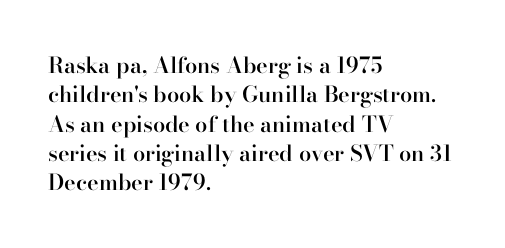
Unmarked baselines from the first word to the last. Does the copy run flush right? No — it runs flush left. Every stem runs plumb, perpendicular to the baseline. Each glyph is drawn with semibold strokes, heavier than normal yet not fully bold. The rendering keeps characters at their native spacing.
